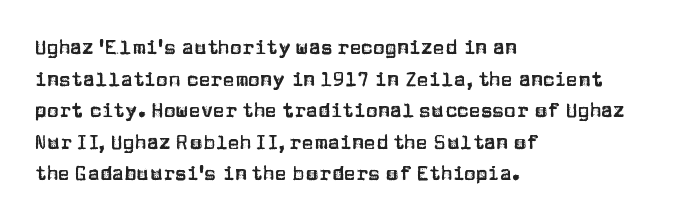
Q: Is the text italic (slanted)? A: No, it is upright.
Q: Is the text underlined? A: No.
Q: How is the paragraph aligned? A: Left-aligned.
Q: Is the spacing between letters normal or unusually wide? A: Normal.
Q: Is the spacing between lines tight, normal or loose? A: Normal.
